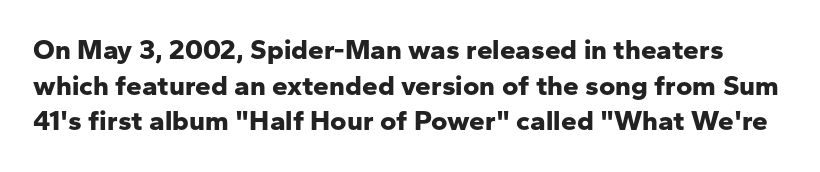
Leading: standard. Serif or sans? Sans — the stroke terminals are bare. Short note: letters normally spaced. Quick note: not italic, upright.
